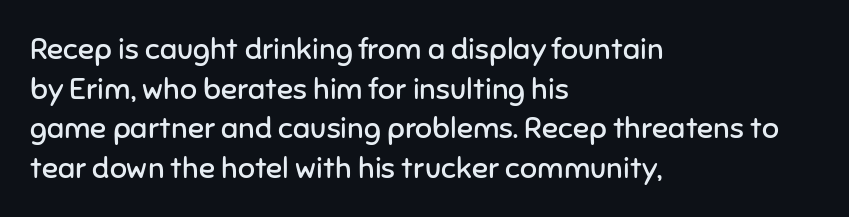
{"serif": "no", "italic": "no", "bold": "no", "weight": "regular", "width": "normal", "stroke_contrast": "low", "x_height": "medium", "monospaced": "no", "underline": "no", "align": "left", "line_spacing": "normal", "line_spacing_ratio": 1.32, "letter_spacing": "normal", "letter_spacing_em": 0.0, "glyph_px": 30}
